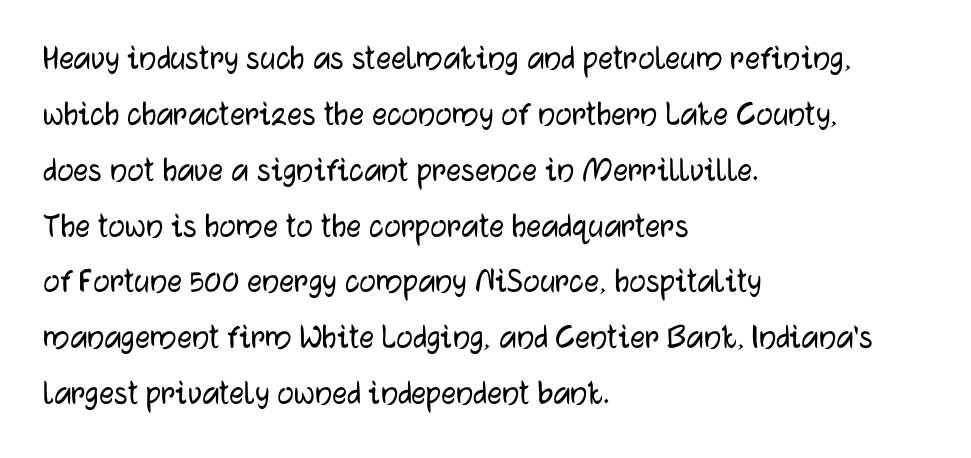
{"serif": "no", "italic": "no", "width": "normal", "stroke_contrast": "low", "x_height": "medium", "monospaced": "no", "underline": "no", "align": "left", "line_spacing": "normal", "line_spacing_ratio": 1.51, "letter_spacing": "normal", "letter_spacing_em": 0.0, "glyph_px": 37}
